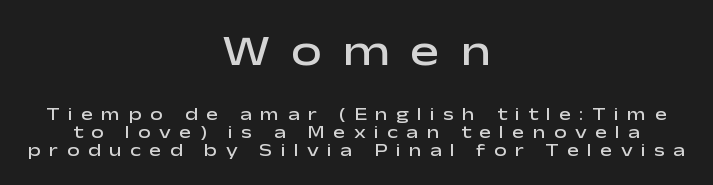
I'd describe the lettering as semibold — firm but not a full bold. These lines stack symmetrically, like a column narrowing and widening about its center. Note the varied advance widths — an 'i' is clearly narrower than an 'm'. Words appear elongated and porous because spacing is wide.
